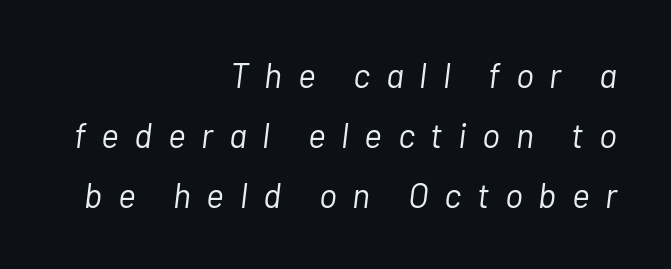
The image shows 34 px light type, italic (leaning right); set right-aligned, line spacing 1.76x, unusually wide letter spacing (+0.46 em), not underlined; low stroke contrast and a medium x-height.
